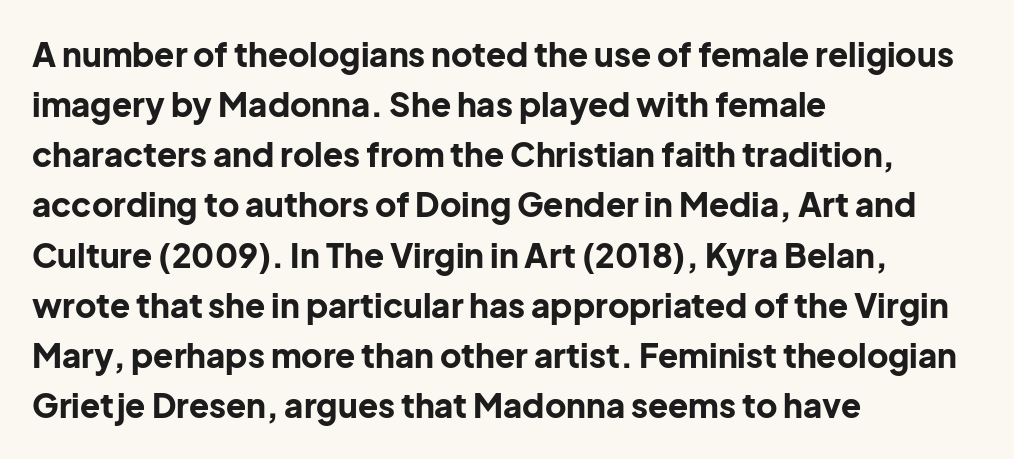
The image shows 33 px bold sans-serif type, upright; set left-aligned, normal line spacing (1.52x), normal letter spacing, not underlined; low stroke contrast and a medium x-height.
